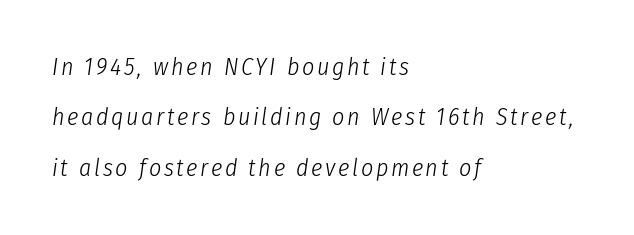
Plain, unruled lines of type. Visually the block forms a straight wall on the left and a jagged coastline on the right. This reads as an unemphasized weight, regular at the heaviest. Tall strokes in this sample are angled rather than plumb. One glance says open: line gaps are wider than usual.
